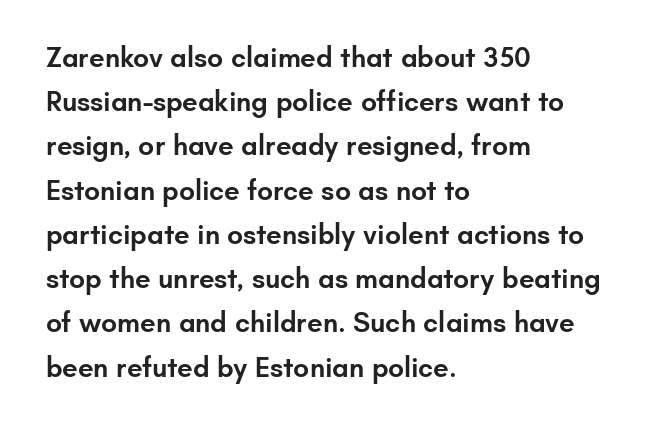
Q: Is the text bold? A: Semi-bold.
Q: Is the text italic (slanted)? A: No, it is upright.
Q: Is the typeface a serif or a sans-serif typeface? A: Sans-serif.
Q: Is the text underlined? A: No.
Q: How is the paragraph aligned? A: Left-aligned.
Q: Is the spacing between letters normal or unusually wide? A: Normal.
Q: Is the spacing between lines tight, normal or loose? A: Normal.
Q: Width (condensed, normal, or wide)? A: Normal.
Q: Stroke contrast? A: Low.
Q: x-height? A: Small.
Q: Monospaced? A: No.
